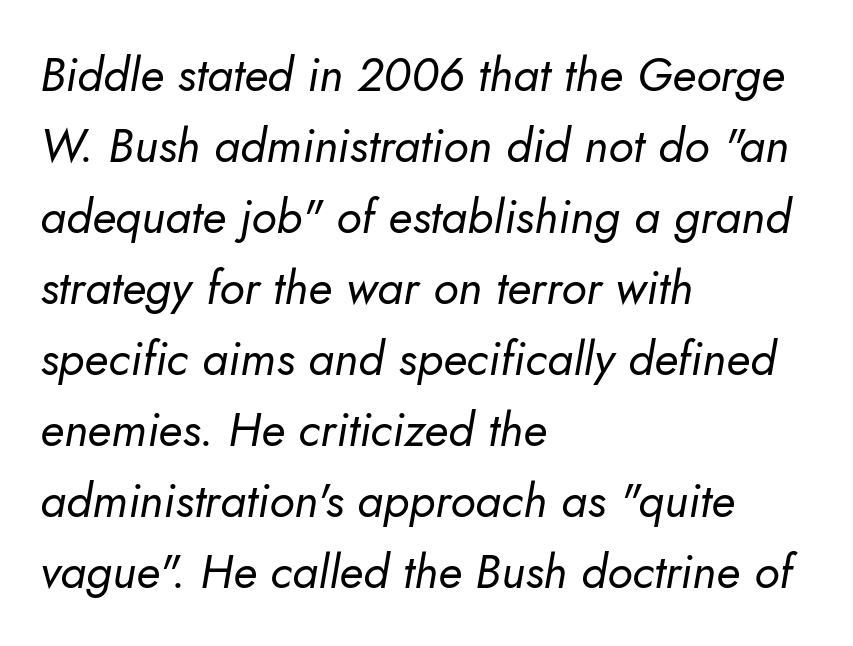
Each letter keeps its own natural width here, so spacing adapts to shape. Alignment: flush left. In terms of letterspacing, this is plain default setting. Posture: slanted. The space directly below the letters is spotless.
